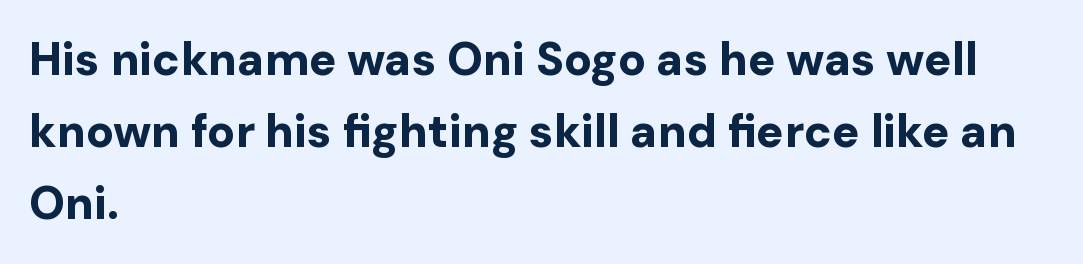
{"serif": "no", "italic": "no", "bold": "yes", "weight": "bold", "width": "normal", "stroke_contrast": "low", "x_height": "medium", "monospaced": "no", "underline": "no", "align": "left", "line_spacing": "normal", "line_spacing_ratio": 1.57, "letter_spacing": "normal", "letter_spacing_em": 0.0, "glyph_px": 46}
